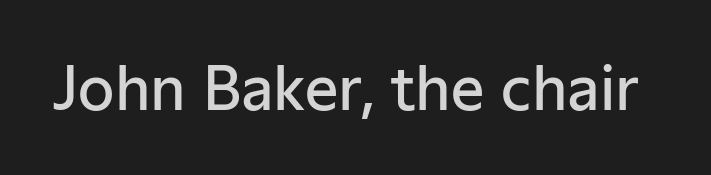
Just letters on the line, the space beneath them empty. The characters display no serif detailing; their extremities are plain. Notice how the stems are strictly vertical — no italics here. Its strokes are somewhat broadened, the hallmark of semibold type.
